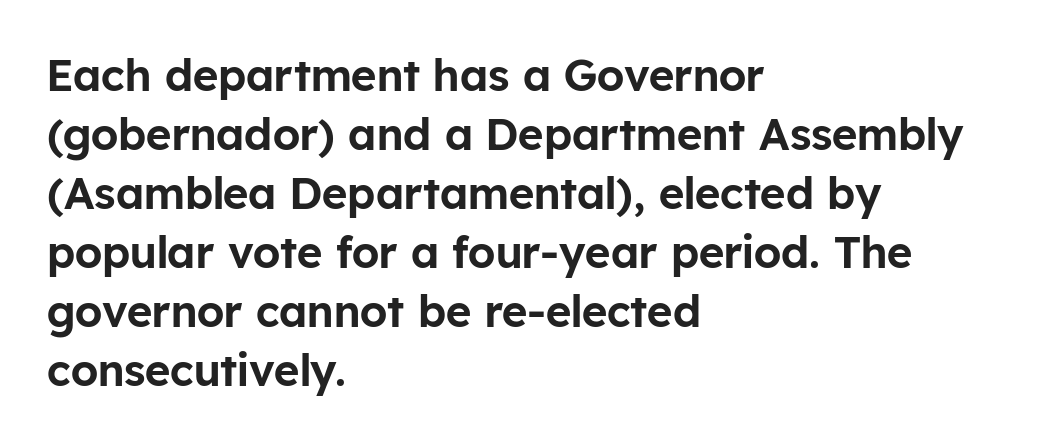
Q: Is the text italic (slanted)? A: No, it is upright.
Q: Is the typeface a serif or a sans-serif typeface? A: Sans-serif.
Q: Is the text underlined? A: No.
Q: How is the paragraph aligned? A: Left-aligned.
Q: Is the spacing between letters normal or unusually wide? A: Normal.
Q: Is the spacing between lines tight, normal or loose? A: Normal.
Q: Width (condensed, normal, or wide)? A: Normal.
Q: Stroke contrast? A: Low.
Q: x-height? A: Medium.
Q: Monospaced? A: No.
